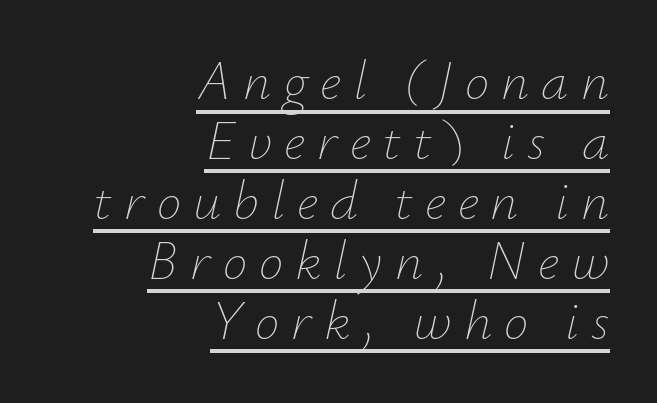
{"italic": "yes", "lean": "right", "slant_degrees": 12, "bold": "no", "weight": "thin", "width": "normal", "stroke_contrast": "low", "x_height": "small", "monospaced": "no", "underline": "yes", "align": "right", "line_spacing": "tight", "line_spacing_ratio": 1.09, "letter_spacing": "wide", "letter_spacing_em": 0.22, "glyph_px": 55}
